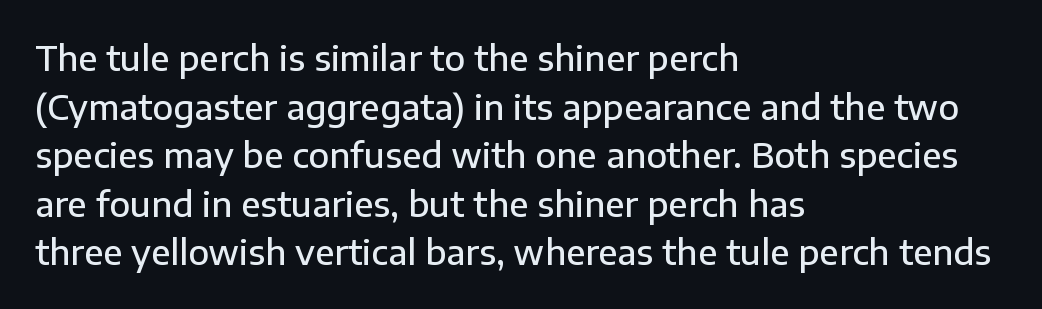
The image shows 34 px semibold sans-serif type, upright; set left-aligned, normal line spacing (1.43x), normal letter spacing, not underlined; low stroke contrast and a medium x-height.
